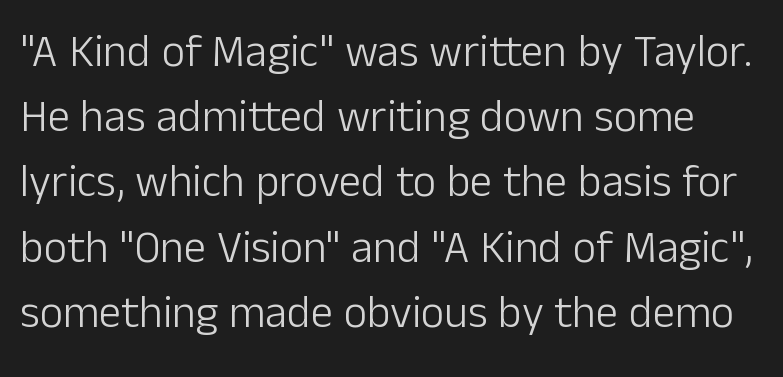
Q: Is the text bold? A: No.
Q: Is the text italic (slanted)? A: No, it is upright.
Q: Is the typeface a serif or a sans-serif typeface? A: Sans-serif.
Q: Is the text underlined? A: No.
Q: Is the spacing between letters normal or unusually wide? A: Normal.
Q: Is the spacing between lines tight, normal or loose? A: Normal.
Q: Width (condensed, normal, or wide)? A: Normal.
Q: Stroke contrast? A: Low.
Q: x-height? A: Medium.
Q: Monospaced? A: No.
